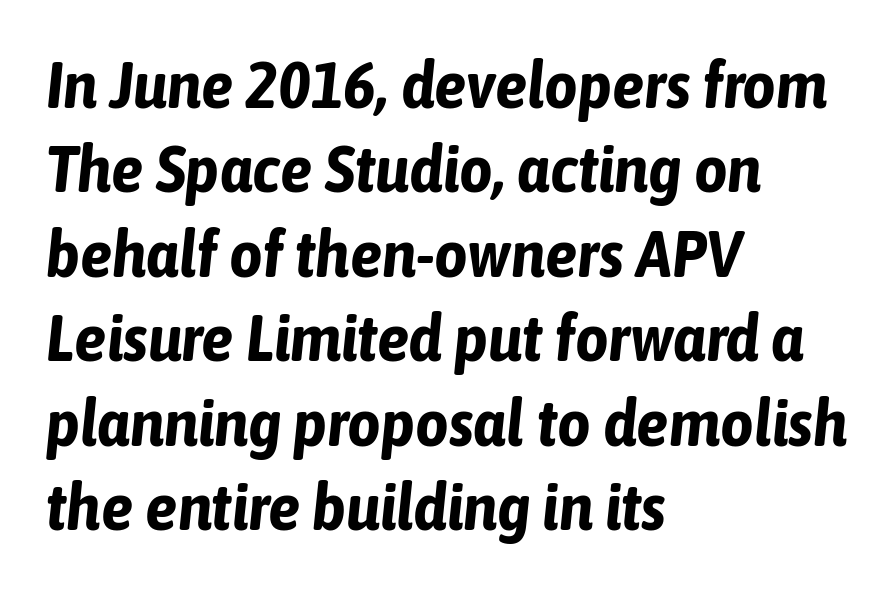
The image shows 65 px bold, condensed type, italic (leaning right); set left-aligned, normal line spacing (1.3x), normal letter spacing, not underlined; low stroke contrast and a medium x-height.
